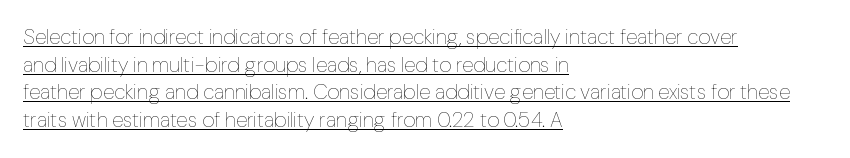
Q: Is the text bold? A: No.
Q: Is the text italic (slanted)? A: No, it is upright.
Q: Is the text underlined? A: Yes.
Q: How is the paragraph aligned? A: Left-aligned.
Q: Is the spacing between letters normal or unusually wide? A: Normal.
Q: Is the spacing between lines tight, normal or loose? A: Normal.
